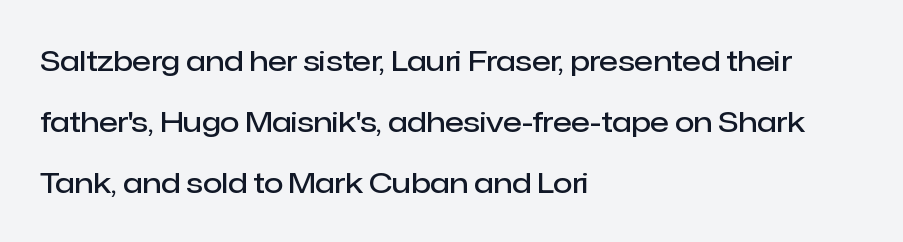
The image shows 28 px semibold sans-serif type, upright; set left-aligned, loose line spacing (2.17x), normal letter spacing, not underlined; low stroke contrast and a medium x-height.
